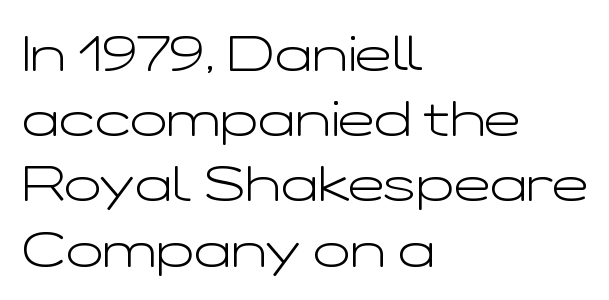
The image shows 49 px light, wide sans-serif type, upright; set left-aligned, normal line spacing (1.33x), normal letter spacing, not underlined; low stroke contrast and a medium x-height.
